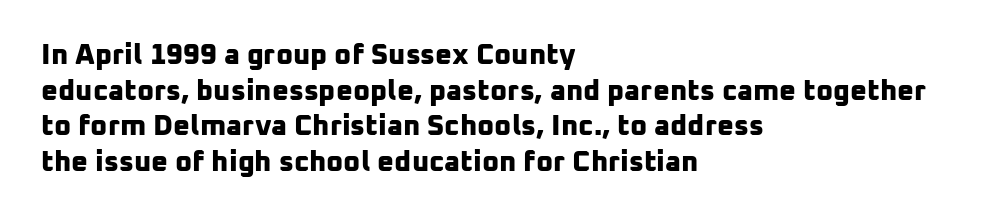
{"serif": "no", "bold": "yes", "weight": "bold", "width": "normal", "stroke_contrast": "low", "x_height": "medium", "monospaced": "no", "underline": "no", "align": "left", "line_spacing_ratio": 1.23, "letter_spacing": "normal", "letter_spacing_em": 0.0, "glyph_px": 29}
